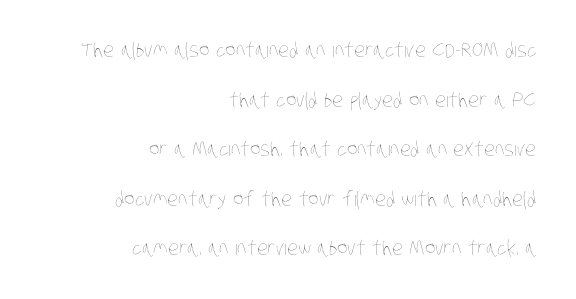
The image shows 20 px text type; set right-aligned, loose line spacing (2.48x), normal letter spacing, not underlined.
